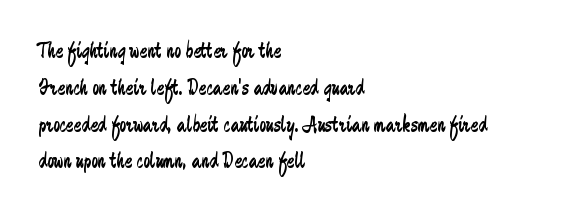
The image shows 23 px text type; set left-aligned, normal line spacing (1.6x), normal letter spacing, not underlined.
